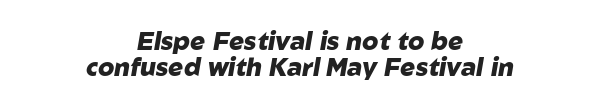
The image shows 25 px bold type, italic (leaning right); set centered, tight line spacing (1.04x), normal letter spacing, not underlined.
